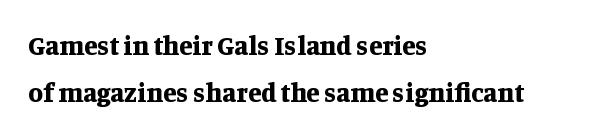
The typography opts for an upright posture over an oblique one. The line texture is even and compact thanks to regular tracking. If you drew a ruler down the left edge, every line would touch it. The letters are bold, with thick, heavy strokes. The passage shown is not underscored anywhere.
